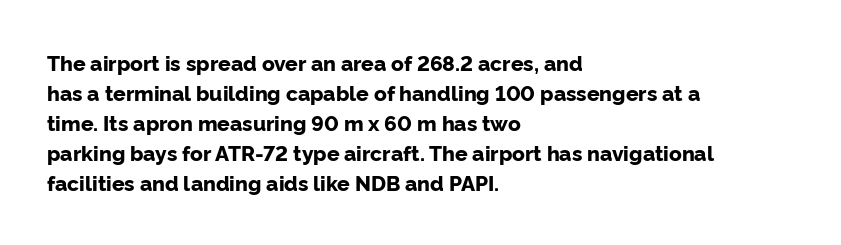
The image shows 21 px bold type, upright; set left-aligned, normal line spacing (1.43x), normal letter spacing, not underlined.
